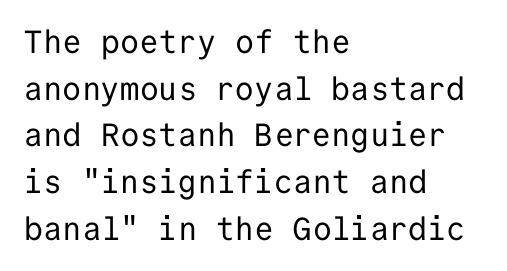
Each letter's strokes conclude bluntly, with no projecting serifs. Which margin do the lines hug? The left one — the right edge is uneven. No word sits above an underline. The line texture is even and compact thanks to regular tracking. Italic: no, the glyphs are upright roman. The space between consecutive lines is moderate.
